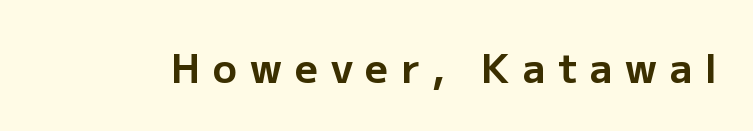
Strokes here are thick enough to call this a true bold. Spacing between characters has been opened up far beyond the box default. The face used here is proportionally spaced, like ordinary book or web type. The zone under the glyphs is completely vacant. Typographically, this falls in the sans-serif category.
